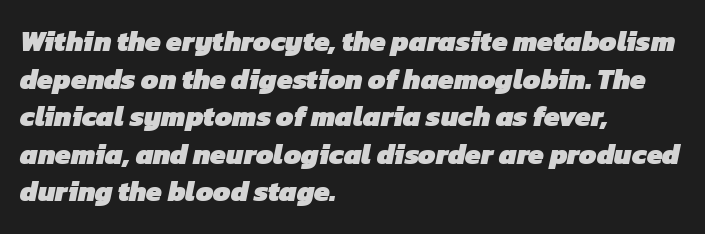
The rendering anchors every line to the left-hand side. The letters advance in unequal steps, a hallmark of proportional type. Caption: standard tracking, unaltered. Its strokes are broad and dark, the hallmark of bold type. Observe the absence of serifs on each vertical stroke in this sample.
